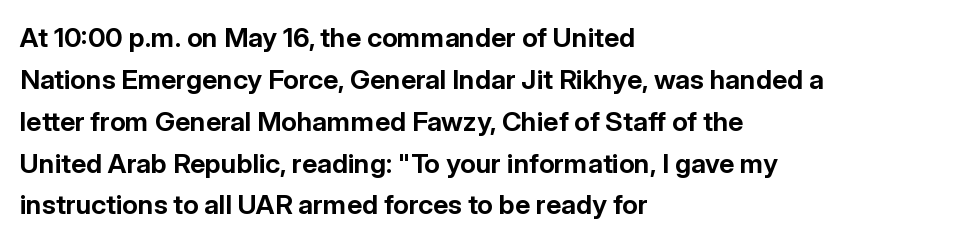
The image shows 27 px bold type, upright; set left-aligned, normal line spacing (1.55x), normal letter spacing, not underlined.
